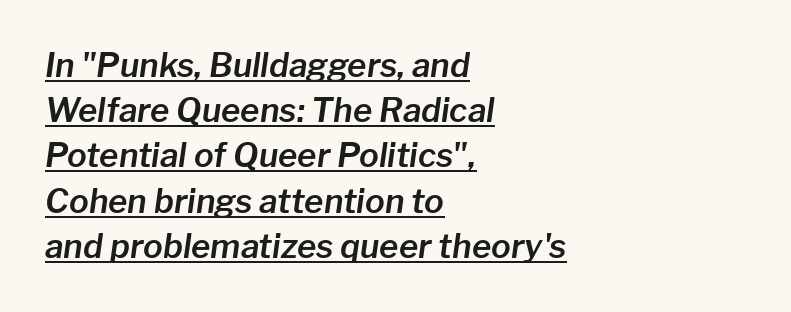
Left-aligned paragraph, ragged on the right. Underlining? Definitely there. This rendering leaves character spacing at its baseline value. Note the varied advance widths — an 'i' is clearly narrower than an 'm'.
